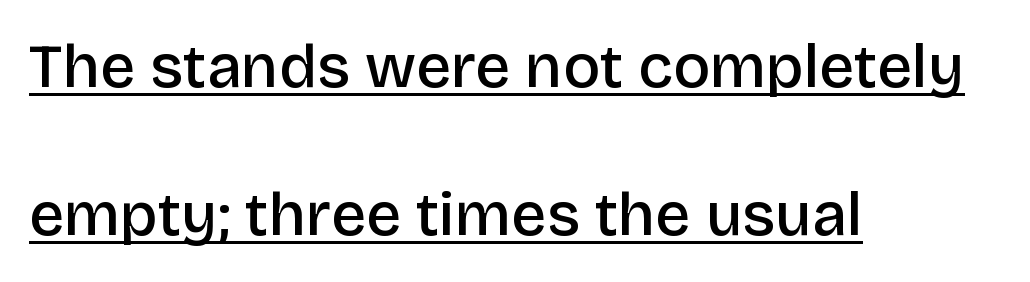
Summary of vertical rhythm: relaxed, with wide interline spacing. Italic? Not at all — the glyphs are vertical. The passage shown is typeset with a sans-serif family. Students, observe the line beneath the letters — that is underlining.
